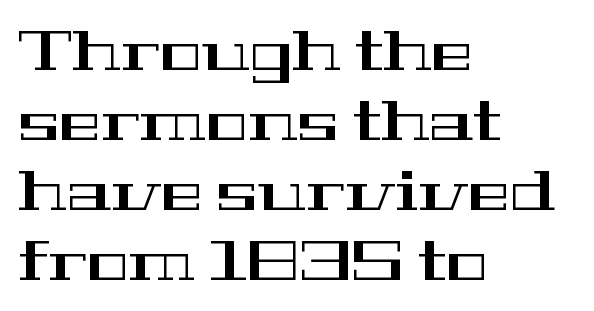
The image shows 56 px wide serif type, upright; set left-aligned, normal line spacing (1.25x), normal letter spacing, not underlined; high stroke contrast and a medium x-height.
